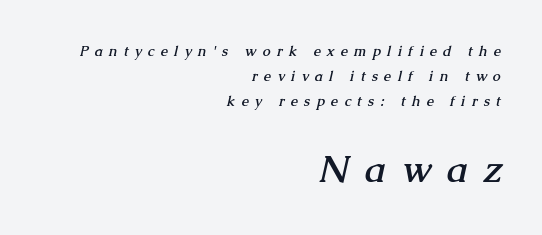
The image shows 36 px semibold serif type; set right-aligned, line spacing 1.79x, unusually wide letter spacing (+0.46 em), not underlined; the second (bottom) block is 2.57x larger; medium stroke contrast and a medium x-height.
